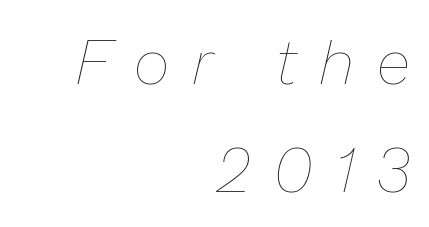
The image shows 62 px thin type, italic (leaning right); set right-aligned, line spacing 1.75x, unusually wide letter spacing (+0.4 em), not underlined; low stroke contrast and a medium x-height.
